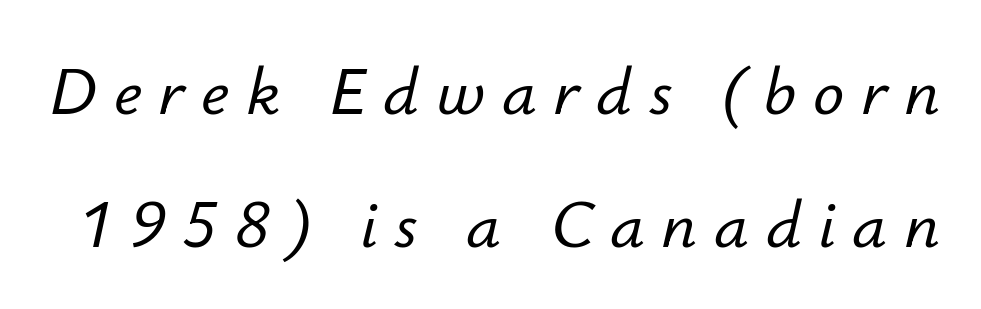
{"italic": "yes", "lean": "right", "slant_degrees": 12, "width": "normal", "stroke_contrast": "low", "x_height": "small", "monospaced": "no", "underline": "no", "line_spacing": "loose", "line_spacing_ratio": 1.93, "letter_spacing": "wide", "letter_spacing_em": 0.24, "glyph_px": 69}
